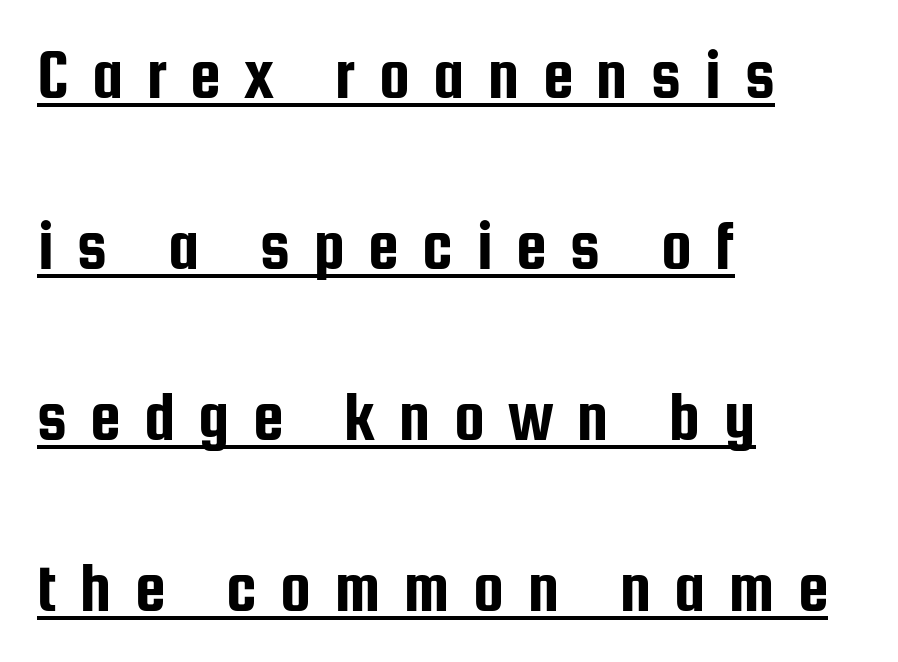
The specimen includes a rule beneath the text block's lines. These lines are set flush left with a ragged right edge. Loose tracking; the words dissolve into strings of separated letters. Do the characters align in a grid? No, the font is proportional. Nothing sits at the stroke ends, so this counts as sans-serif. A roman cut, with each character standing at attention.
